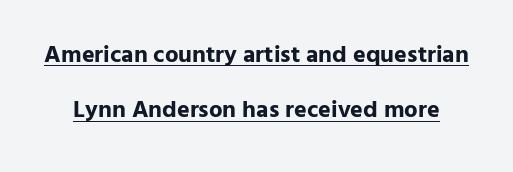
Q: Is the text bold? A: Yes.
Q: Is the text italic (slanted)? A: No, it is upright.
Q: Is the text underlined? A: Yes.
Q: Is the spacing between letters normal or unusually wide? A: Normal.
Q: Is the spacing between lines tight, normal or loose? A: Loose.
